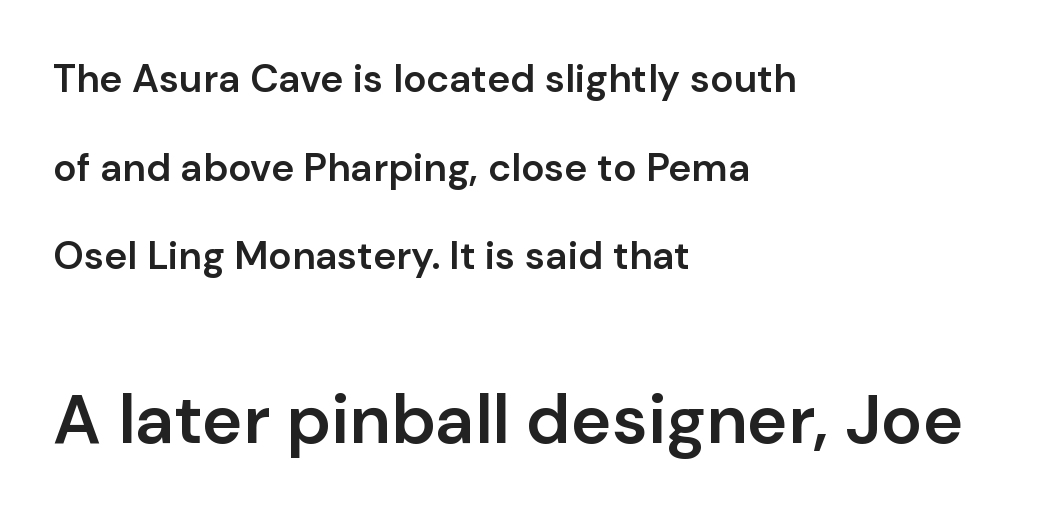
Plain, unruled lines of type. Posture: upright roman. Vertical spacing — loose. Note: no serifs on the glyphs. The letters advance in unequal steps, a hallmark of proportional type. On the weight axis this lands at semibold, roughly 600.
